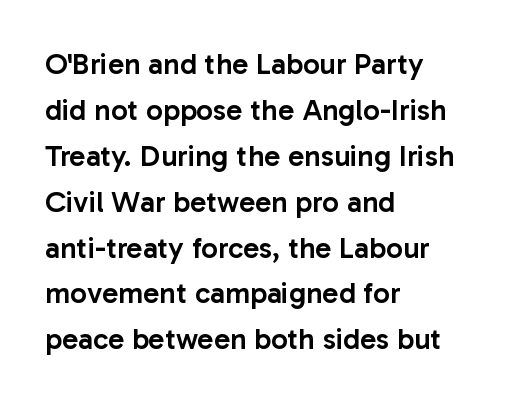
The image shows 30 px semibold sans-serif type, upright; set left-aligned, normal line spacing (1.53x), normal letter spacing, not underlined; low stroke contrast and a medium x-height.
